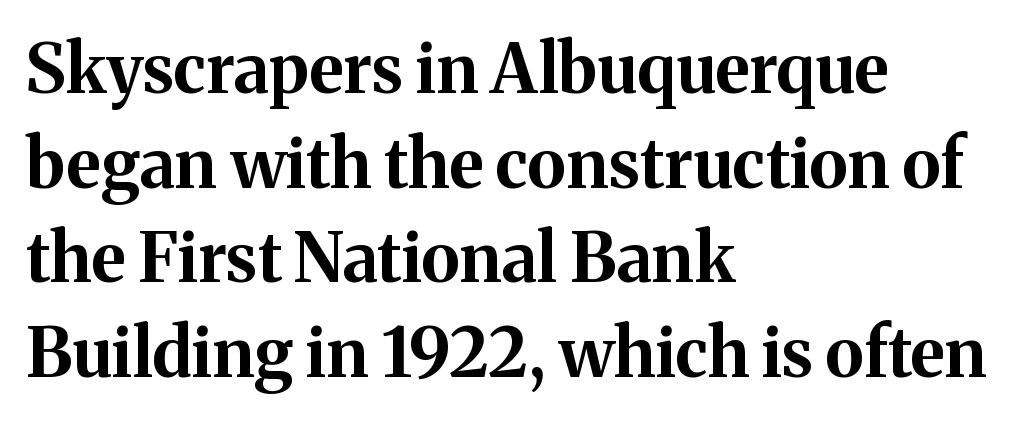
{"serif": "yes", "italic": "no", "bold": "yes", "weight": "bold", "width": "normal", "stroke_contrast": "medium", "x_height": "medium", "monospaced": "no", "underline": "no", "align": "left", "line_spacing": "normal", "line_spacing_ratio": 1.39, "letter_spacing": "normal", "letter_spacing_em": 0.0, "glyph_px": 68}
